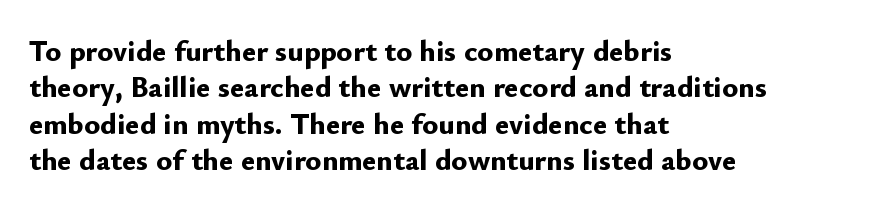
The image shows 30 px bold sans-serif type, upright; set left-aligned, line spacing 1.21x, normal letter spacing, not underlined; low stroke contrast and a small x-height.
